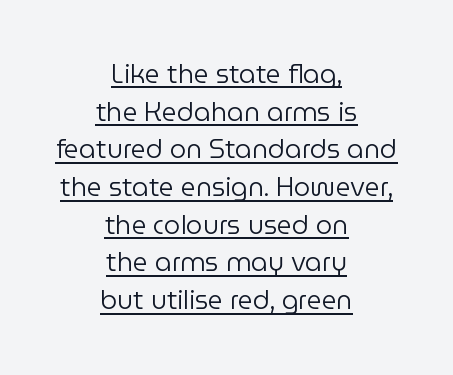
Default kerning and tracking; the words read as compact shapes. Line starts and ends both wander, symmetrically. Is this a heavy cut? Hardly; it is regular or lighter. Is there much room between lines? A standard amount, neither cramped nor airy.
